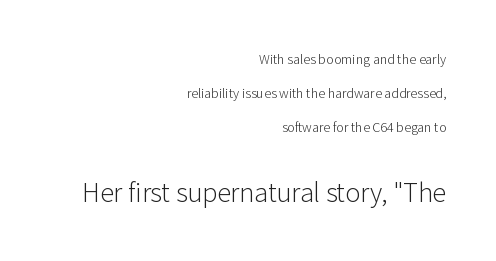
Q: Is the text bold? A: No.
Q: Is the text italic (slanted)? A: No, it is upright.
Q: Is the typeface a serif or a sans-serif typeface? A: Sans-serif.
Q: Is the text underlined? A: No.
Q: How is the paragraph aligned? A: Right-aligned.
Q: Is the spacing between letters normal or unusually wide? A: Normal.
Q: Is the spacing between lines tight, normal or loose? A: Loose.
Q: Which block of text is set in a larger size, the first (top) or the second (bottom)? A: The second (bottom) one.
Q: Width (condensed, normal, or wide)? A: Normal.
Q: Stroke contrast? A: Low.
Q: x-height? A: Medium.
Q: Monospaced? A: No.
